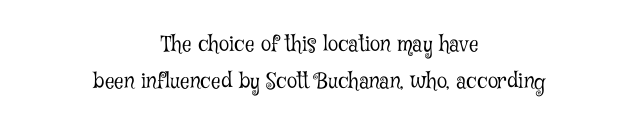
The image shows 21 px text type, upright; set centered, line spacing 1.77x, normal letter spacing, not underlined.
